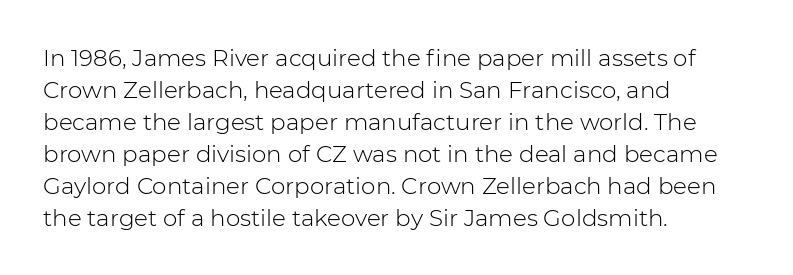
{"italic": "no", "bold": "no", "underline": "no", "align": "left", "line_spacing": "normal", "line_spacing_ratio": 1.39, "letter_spacing": "normal", "letter_spacing_em": 0.0, "glyph_px": 23}
